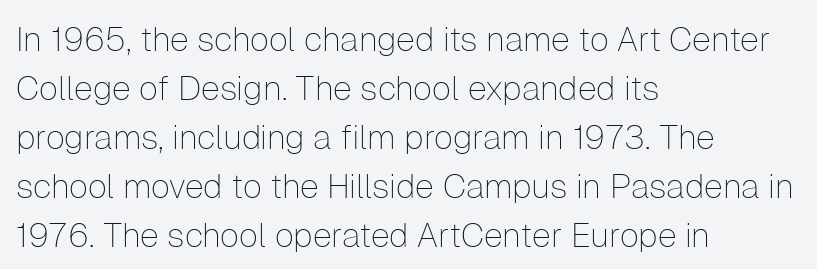
No chunkiness to these letters — they're not bold. Where is the straight margin? On the left. Glyph-to-glyph distance matches everyday printed text. The letters carry no serifs — their stems end cleanly without finishing strokes.
